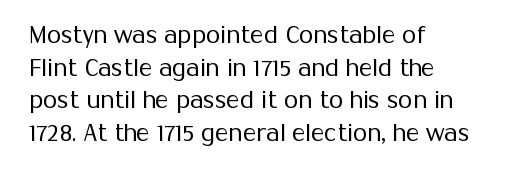
The image shows 23 px text type, upright; set left-aligned, normal line spacing (1.42x), normal letter spacing, not underlined.
